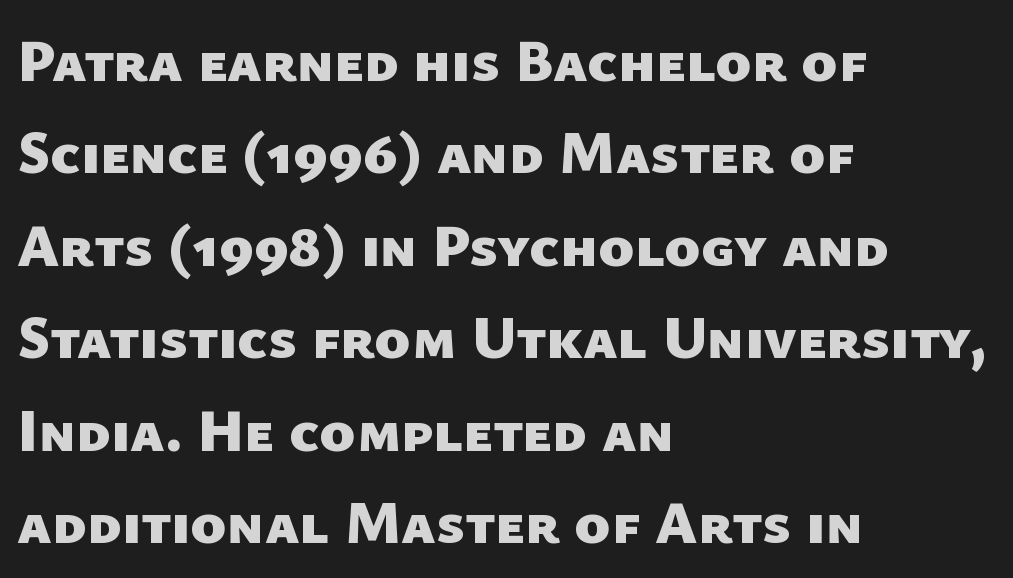
Q: Is the text bold? A: Yes.
Q: Is the typeface a serif or a sans-serif typeface? A: Sans-serif.
Q: Is the text underlined? A: No.
Q: How is the paragraph aligned? A: Left-aligned.
Q: Is the spacing between letters normal or unusually wide? A: Normal.
Q: Is the spacing between lines tight, normal or loose? A: Normal.
Q: Width (condensed, normal, or wide)? A: Normal.
Q: Stroke contrast? A: Low.
Q: x-height? A: Medium.
Q: Monospaced? A: No.
